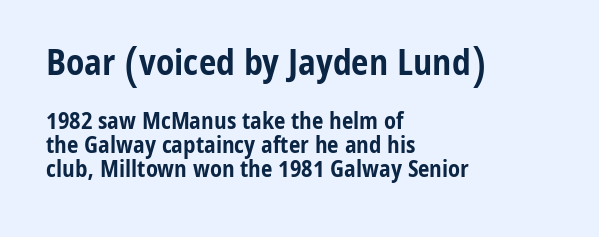
The image shows 35 px bold, condensed sans-serif type, upright; set left-aligned, tight line spacing (1.04x), normal letter spacing, not underlined; the first (top) block is 1.52x larger; low stroke contrast and a medium x-height.
